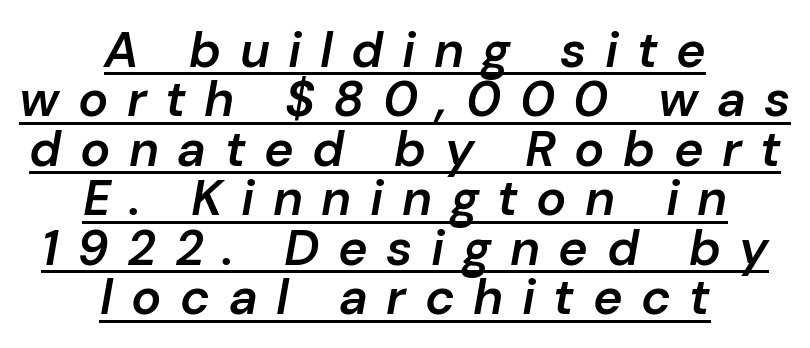
The image shows 50 px semibold type, italic (leaning right); set centered, tight line spacing (0.99x), unusually wide letter spacing (+0.37 em), underlined; low stroke contrast and a medium x-height.
